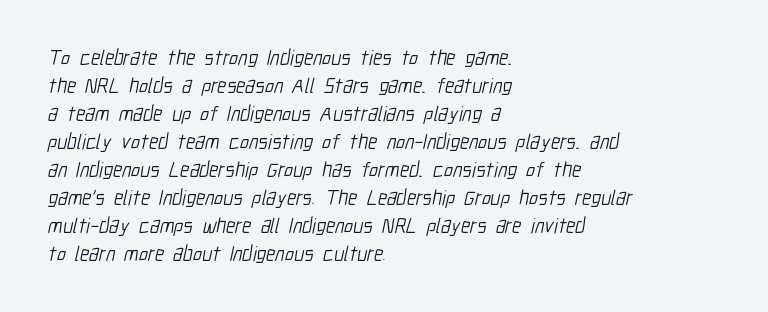
Q: Is the text bold? A: No.
Q: Is the text underlined? A: No.
Q: How is the paragraph aligned? A: Left-aligned.
Q: Is the spacing between letters normal or unusually wide? A: Normal.
Q: Is the spacing between lines tight, normal or loose? A: Normal.
